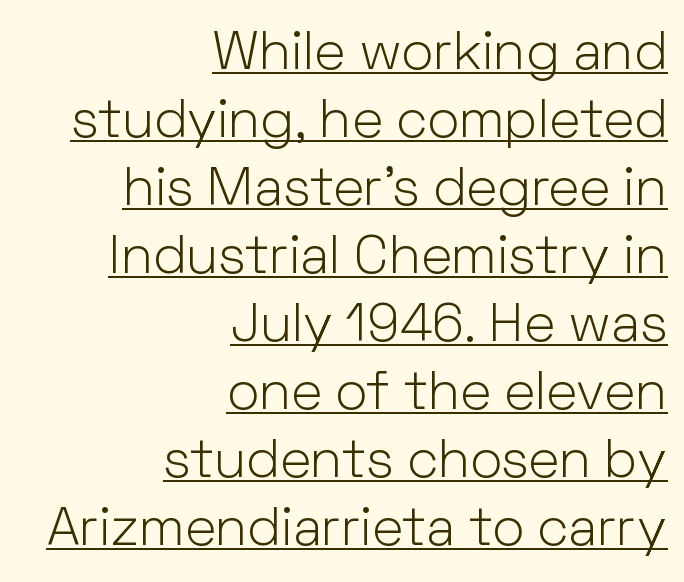
{"serif": "no", "italic": "no", "bold": "no", "weight": "light", "width": "normal", "stroke_contrast": "low", "x_height": "medium", "monospaced": "no", "underline": "yes", "align": "right", "line_spacing": "normal", "line_spacing_ratio": 1.26, "letter_spacing": "normal", "letter_spacing_em": 0.0, "glyph_px": 54}
